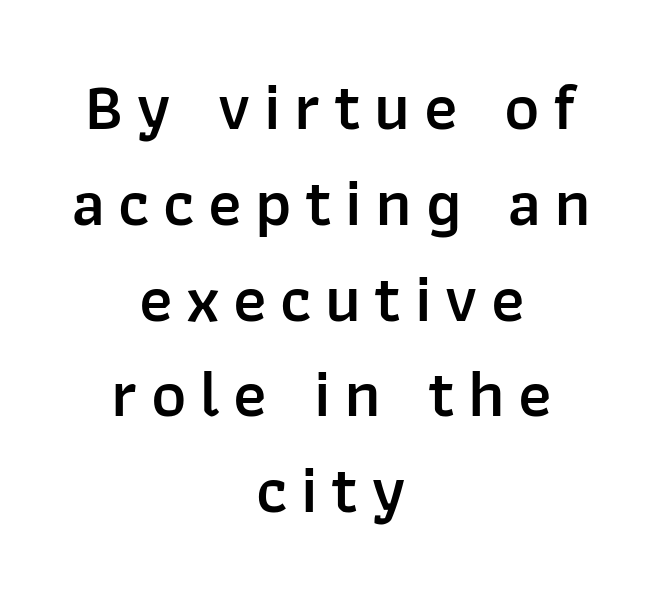
The image shows 67 px semibold sans-serif type, upright; set centered, normal line spacing (1.43x), unusually wide letter spacing (+0.2 em), not underlined; low stroke contrast and a medium x-height.
